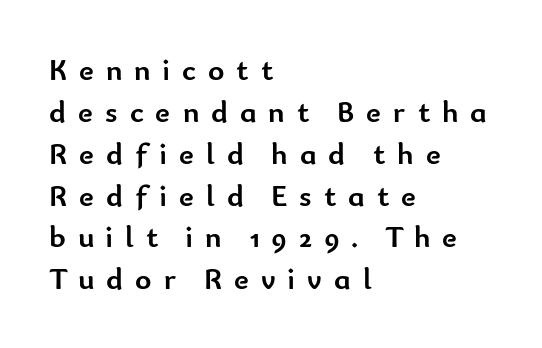
Q: Is the text bold? A: Yes.
Q: Is the text italic (slanted)? A: No, it is upright.
Q: Is the typeface a serif or a sans-serif typeface? A: Sans-serif.
Q: Is the text underlined? A: No.
Q: How is the paragraph aligned? A: Left-aligned.
Q: Is the spacing between letters normal or unusually wide? A: Unusually wide.
Q: Is the spacing between lines tight, normal or loose? A: Normal.
Q: Width (condensed, normal, or wide)? A: Normal.
Q: Stroke contrast? A: Low.
Q: x-height? A: Small.
Q: Monospaced? A: No.
